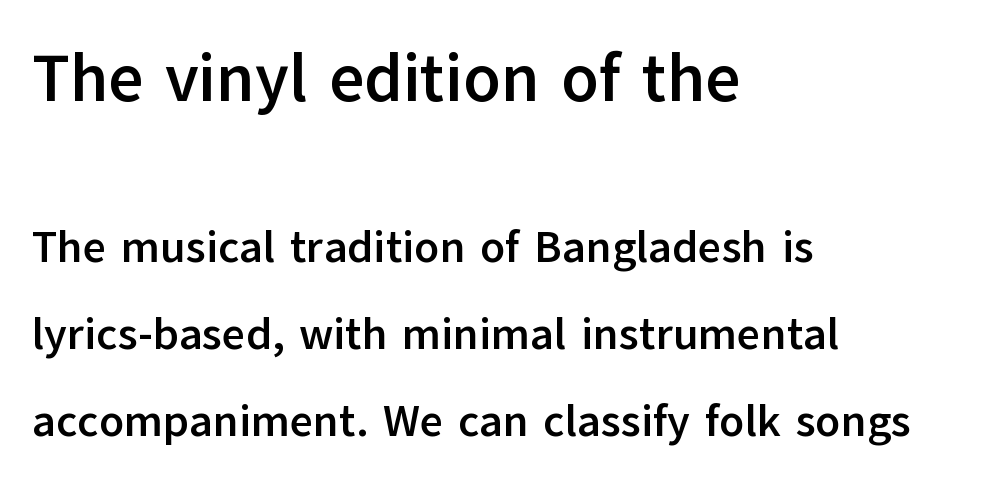
The image shows 67 px semibold sans-serif type, upright; set left-aligned, loose line spacing (1.94x), normal letter spacing, not underlined; the first (top) block is 1.49x larger; low stroke contrast and a medium x-height.
